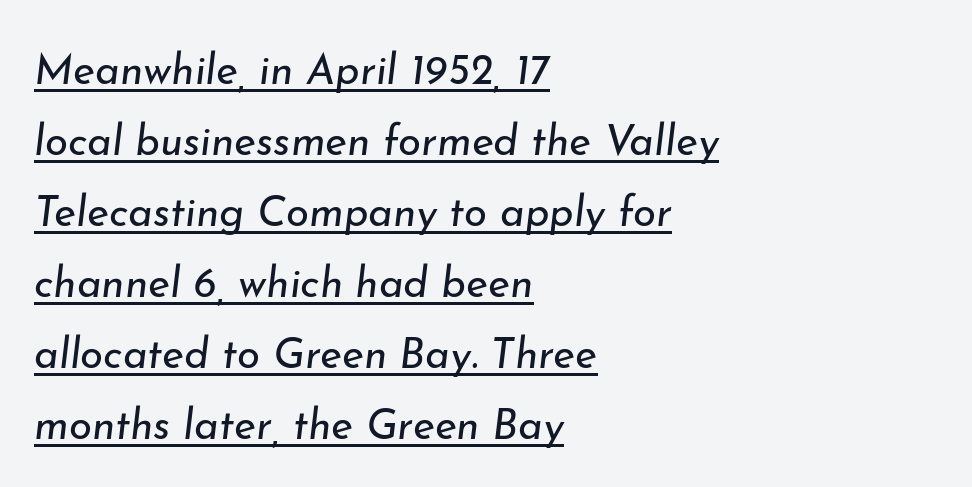
{"italic": "yes", "lean": "right", "slant_degrees": 7, "bold": "no", "weight": "regular", "width": "normal", "stroke_contrast": "low", "x_height": "small", "monospaced": "no", "underline": "yes", "align": "left", "line_spacing": "normal", "line_spacing_ratio": 1.69, "letter_spacing": "normal", "letter_spacing_em": 0.0, "glyph_px": 42}
